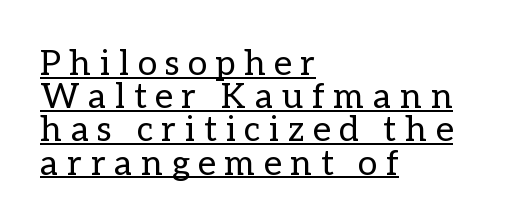
The image shows 35 px regular-weight type, upright; set left-aligned, tight line spacing (0.95x), unusually wide letter spacing (+0.25 em), underlined; low stroke contrast and a medium x-height.
